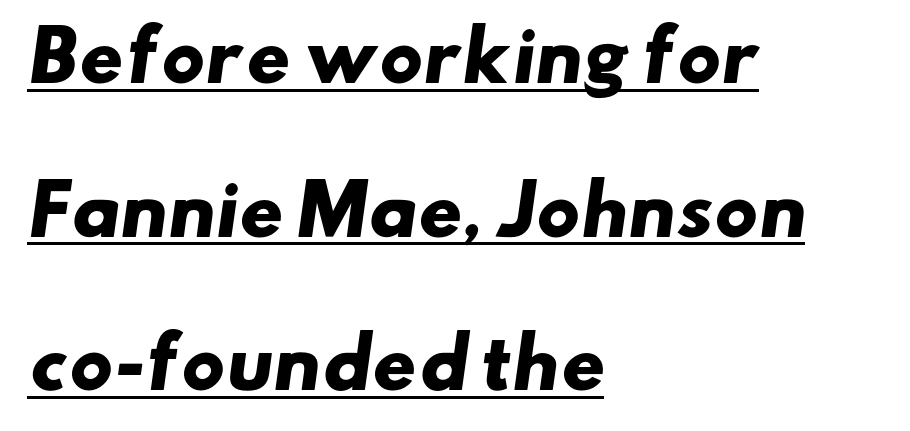
Q: Is the text bold? A: Yes.
Q: Is the typeface a serif or a sans-serif typeface? A: Sans-serif.
Q: Is the text underlined? A: Yes.
Q: How is the paragraph aligned? A: Left-aligned.
Q: Is the spacing between letters normal or unusually wide? A: Normal.
Q: Is the spacing between lines tight, normal or loose? A: Loose.
Q: Width (condensed, normal, or wide)? A: Wide.
Q: Stroke contrast? A: Low.
Q: x-height? A: Small.
Q: Monospaced? A: No.
